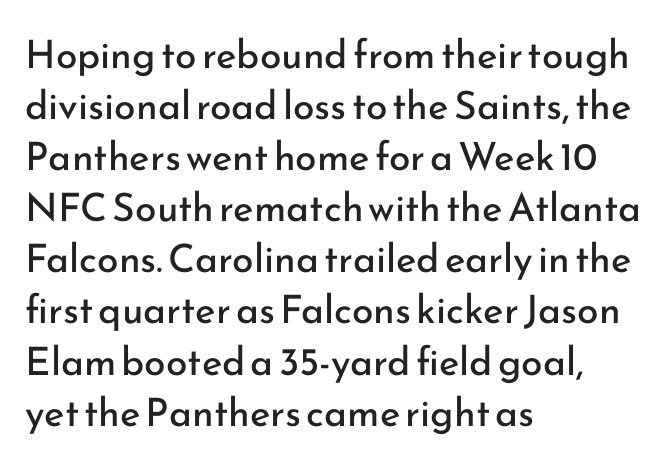
This rendering uses left alignment, leaving the right contour irregular. Every character sits straight up, as roman type does. Standard letterfit; no display-style spreading of the glyphs. Weight: in the light-to-regular range. Proportional: the letters do not fall into vertical columns. The line-height multiplier appears to be the usual default.
